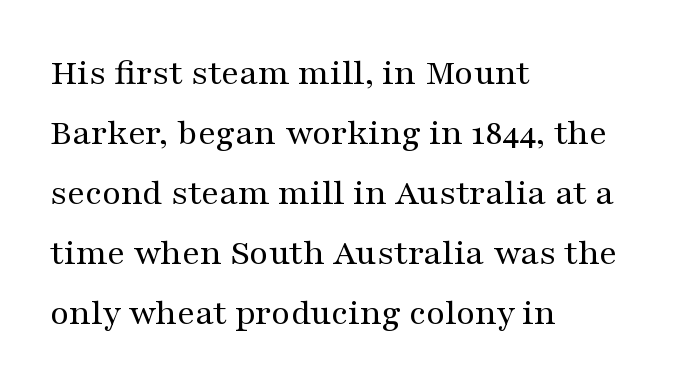
Q: Is the text bold? A: No.
Q: Is the text italic (slanted)? A: No, it is upright.
Q: Is the typeface a serif or a sans-serif typeface? A: Serif.
Q: Is the text underlined? A: No.
Q: How is the paragraph aligned? A: Left-aligned.
Q: Is the spacing between letters normal or unusually wide? A: Normal.
Q: Is the spacing between lines tight, normal or loose? A: Normal.
Q: Width (condensed, normal, or wide)? A: Wide.
Q: Stroke contrast? A: Medium.
Q: x-height? A: Medium.
Q: Monospaced? A: No.
